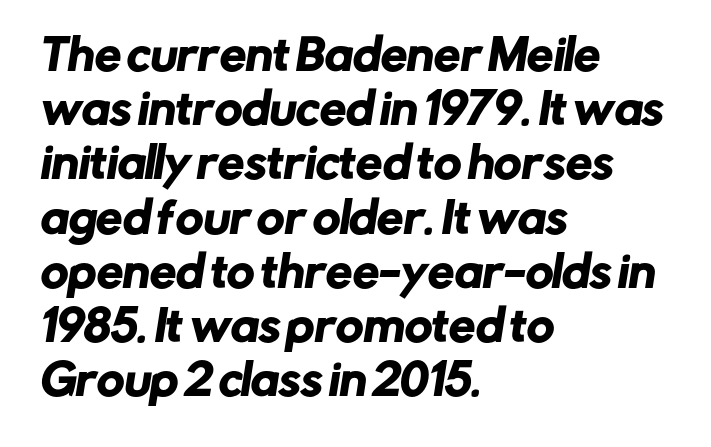
Horizontally, the lines are justified to the leading edge only. Nothing unusual about the tracking: characters are spaced as the font intends. Is there much room between lines? A standard amount, neither cramped nor airy. The glyphs are unaccompanied by any horizontal stroke below them. The type family on display is of the sans-serif kind.
